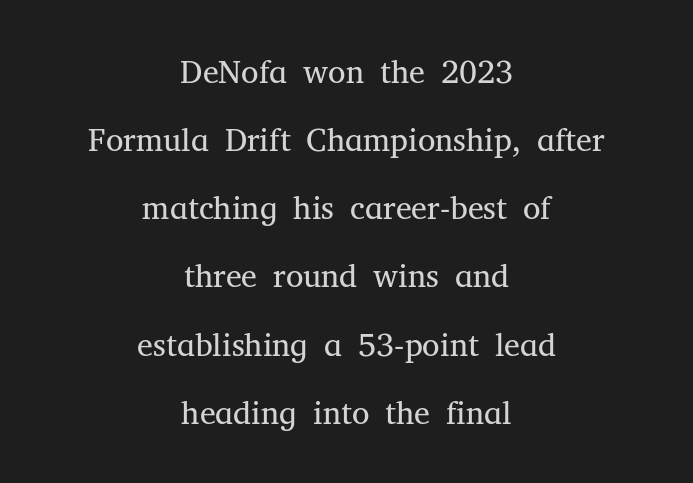
The image shows 32 px regular-weight serif type, upright; set centered, loose line spacing (2.13x), normal letter spacing, not underlined; medium stroke contrast and a medium x-height.
